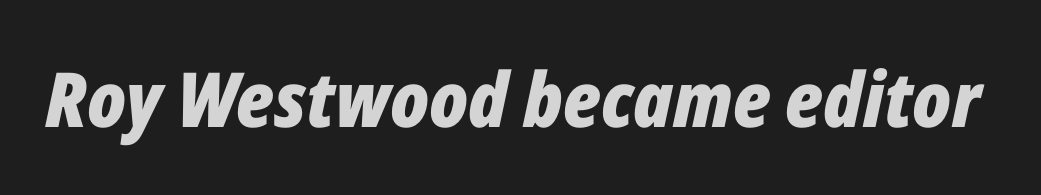
Style check: oblique. As a designer I'd log this as weight 700, bold. Varying glyph widths throughout — classic text-font behaviour. The tracking reads as untouched default to a designer's eye. Anything drawn beneath the words? Only blank space.
